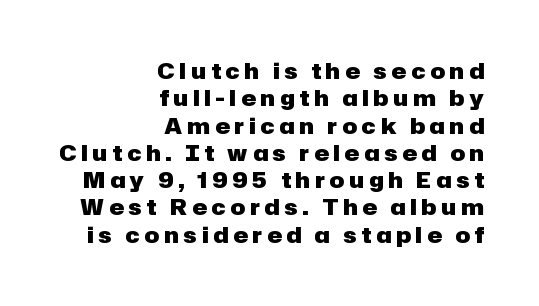
Q: Is the text bold? A: Yes.
Q: Is the text italic (slanted)? A: No, it is upright.
Q: Is the text underlined? A: No.
Q: How is the paragraph aligned? A: Right-aligned.
Q: Is the spacing between letters normal or unusually wide? A: Unusually wide.
